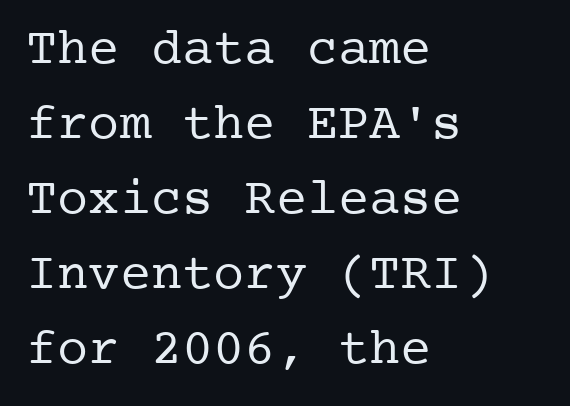
Q: Is the text bold? A: No.
Q: Is the text italic (slanted)? A: No, it is upright.
Q: Is the typeface a serif or a sans-serif typeface? A: Serif.
Q: Is the text underlined? A: No.
Q: How is the paragraph aligned? A: Left-aligned.
Q: Is the spacing between letters normal or unusually wide? A: Normal.
Q: Is the spacing between lines tight, normal or loose? A: Normal.
Q: Width (condensed, normal, or wide)? A: Normal.
Q: Stroke contrast? A: Low.
Q: x-height? A: Medium.
